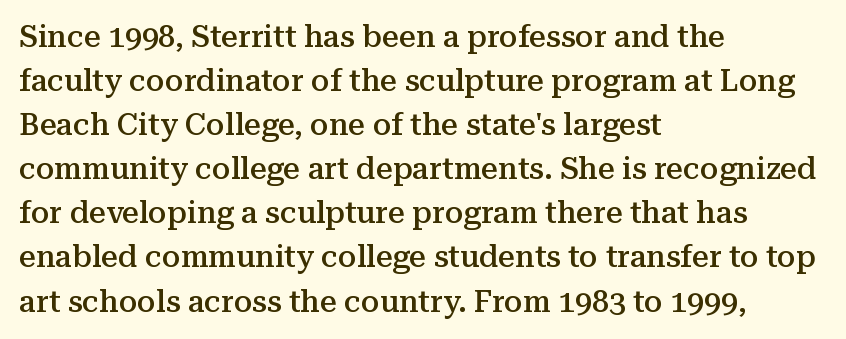
The image shows 30 px semibold serif type, upright; set left-aligned, normal line spacing (1.47x), normal letter spacing, not underlined; medium stroke contrast and a medium x-height.
